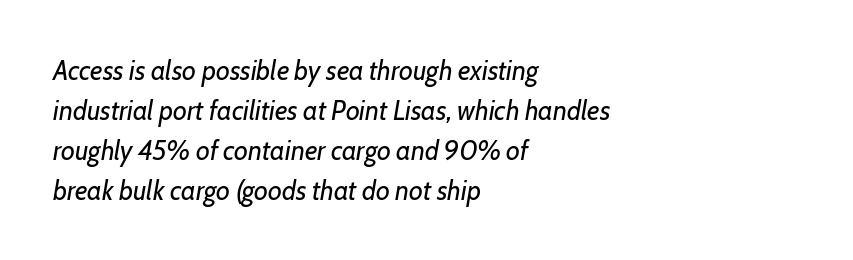
The image shows 27 px text type, italic (leaning right); set left-aligned, normal line spacing (1.48x), normal letter spacing, not underlined.
